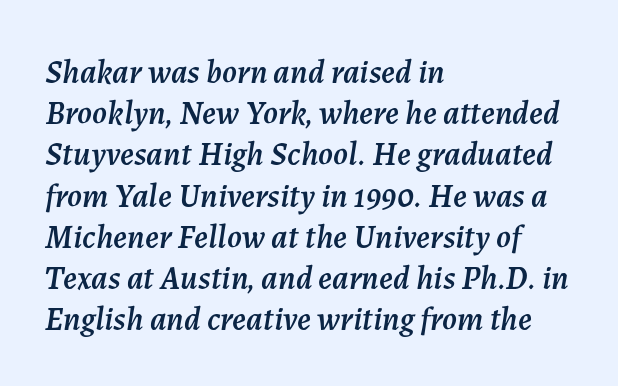
You can tell it's italic because the verticals aren't actually vertical. The glyphs are unaccompanied by any horizontal stroke below them. Think of a printed novel: that variable character pitch is what you see here. The gaps between neighbouring characters are ordinary and unremarkable. Teacher's note: observe the even left margin — that is flush-left alignment.
